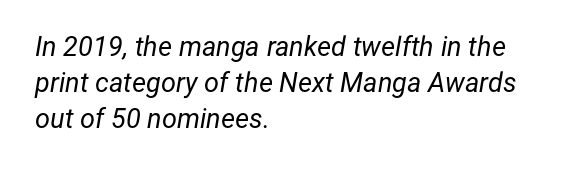
Q: Is the text bold? A: No.
Q: Is the text italic (slanted)? A: Yes, it leans right by about 12 degrees.
Q: Is the text underlined? A: No.
Q: How is the paragraph aligned? A: Left-aligned.
Q: Is the spacing between letters normal or unusually wide? A: Normal.
Q: Is the spacing between lines tight, normal or loose? A: Normal.
